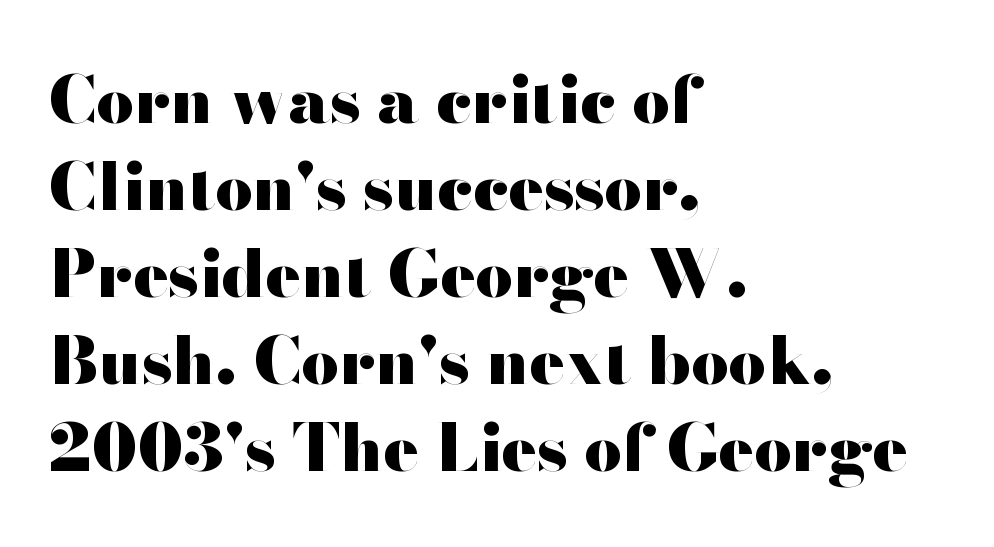
The image shows 66 px heavy, wide sans-serif type, upright; set left-aligned, normal line spacing (1.32x), normal letter spacing, not underlined; high stroke contrast and a small x-height.
